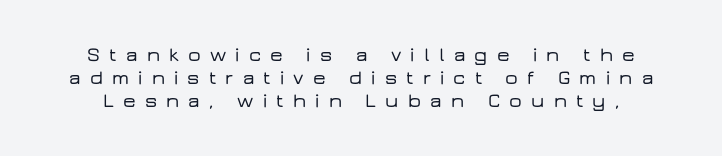
{"italic": "no", "underline": "no", "line_spacing": "tight", "line_spacing_ratio": 1.15, "letter_spacing": "wide", "letter_spacing_em": 0.46, "glyph_px": 20}
